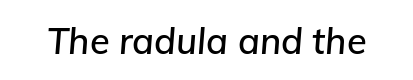
A typesetter would mark this as italic. Character widths vary here, with narrow letters taking less room than wide ones. The letters sit at their default tracking, neither squeezed nor spread. This rendering features lettering with no underline.
